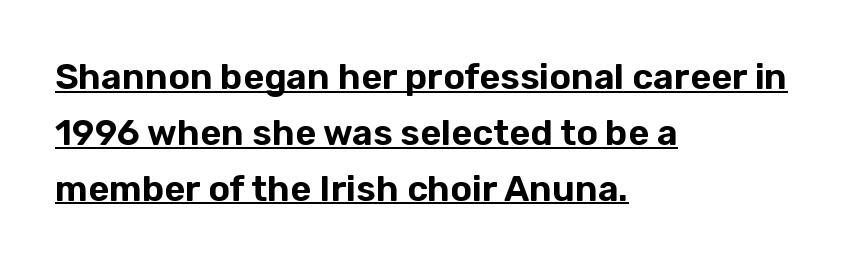
The image shows 36 px sans-serif type, upright; set left-aligned, normal line spacing (1.55x), normal letter spacing, underlined; low stroke contrast and a medium x-height.
